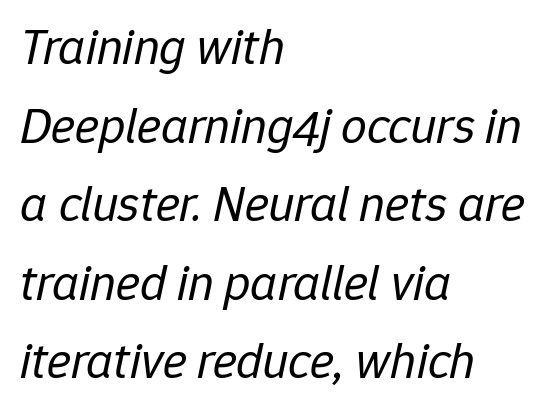
{"italic": "yes", "lean": "right", "slant_degrees": 12, "bold": "no", "weight": "regular", "width": "normal", "stroke_contrast": "low", "x_height": "medium", "monospaced": "no", "underline": "no", "align": "left", "line_spacing": "normal", "line_spacing_ratio": 1.54, "letter_spacing": "normal", "letter_spacing_em": 0.0, "glyph_px": 51}
